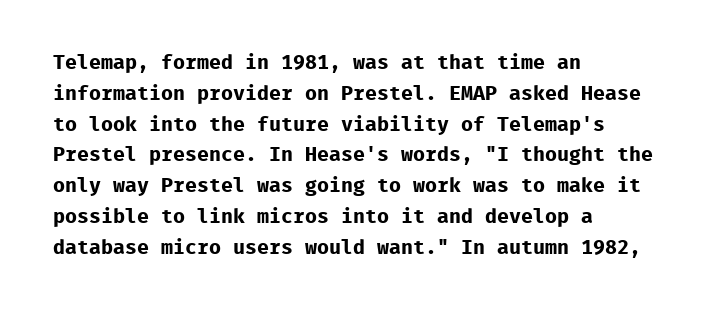
The image shows 20 px bold type, upright; set left-aligned, normal line spacing (1.54x), normal letter spacing, not underlined.
